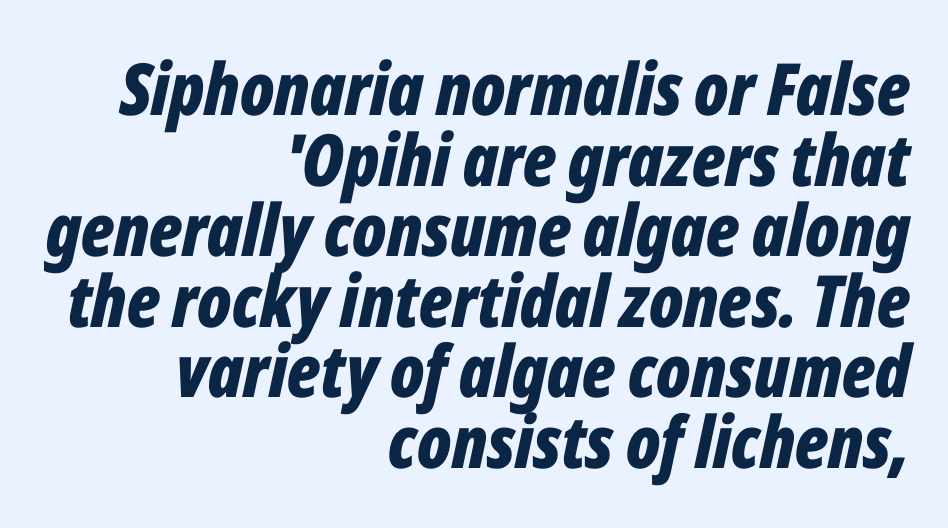
Q: Is the text bold? A: Yes.
Q: Is the text italic (slanted)? A: Yes, it leans right by about 12 degrees.
Q: Is the text underlined? A: No.
Q: How is the paragraph aligned? A: Right-aligned.
Q: Is the spacing between letters normal or unusually wide? A: Normal.
Q: Is the spacing between lines tight, normal or loose? A: Tight.
Q: Width (condensed, normal, or wide)? A: Condensed.
Q: Stroke contrast? A: Low.
Q: x-height? A: Medium.
Q: Monospaced? A: No.
